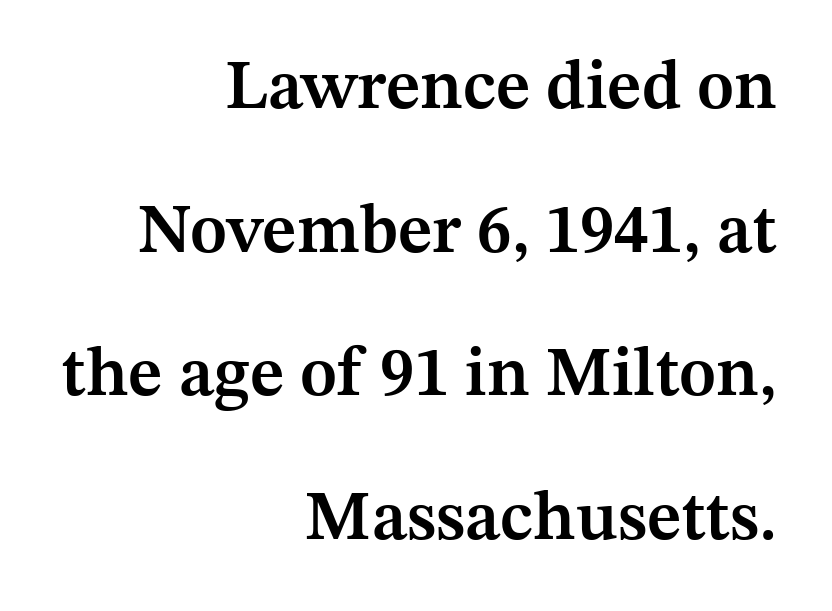
Q: Is the text bold? A: Semi-bold.
Q: Is the text italic (slanted)? A: No, it is upright.
Q: Is the typeface a serif or a sans-serif typeface? A: Serif.
Q: Is the text underlined? A: No.
Q: How is the paragraph aligned? A: Right-aligned.
Q: Is the spacing between letters normal or unusually wide? A: Normal.
Q: Is the spacing between lines tight, normal or loose? A: Loose.
Q: Width (condensed, normal, or wide)? A: Normal.
Q: Stroke contrast? A: Medium.
Q: x-height? A: Medium.
Q: Monospaced? A: No.
